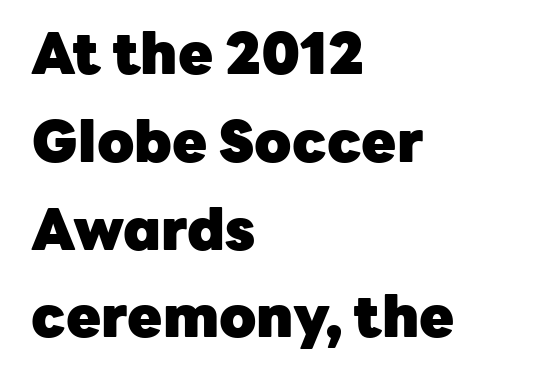
Characters remain perfectly vertical along every line. The type is set solid horizontally, with unmodified tracking. The setting favours the left margin, as ordinary paragraphs usually do. This rendering employs a face without finishing strokes, i.e., a sans-serif. Lines of text with bare space underneath.
